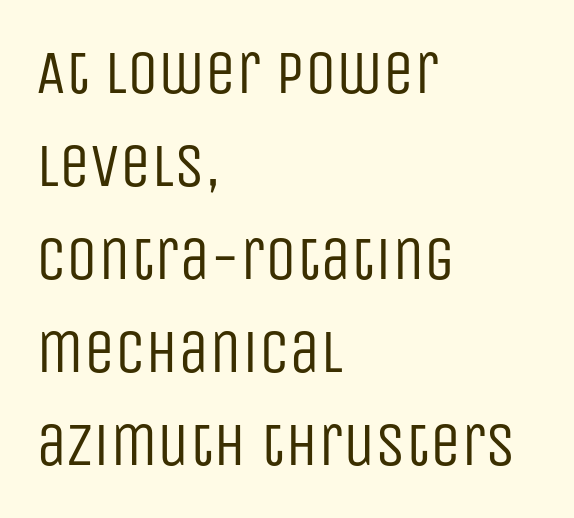
The image shows 62 px regular-weight, condensed sans-serif type, upright; set left-aligned, normal line spacing (1.5x), normal letter spacing, not underlined; low stroke contrast and a large x-height.
